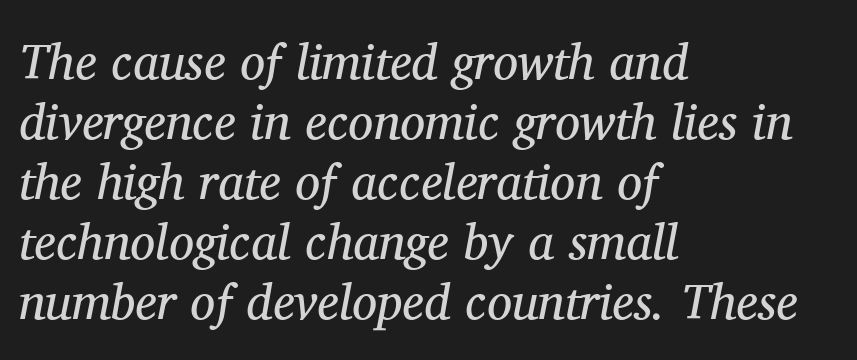
Q: Is the text bold? A: No.
Q: Is the text italic (slanted)? A: Yes, it leans right by about 11 degrees.
Q: Is the typeface a serif or a sans-serif typeface? A: Serif.
Q: Is the text underlined? A: No.
Q: How is the paragraph aligned? A: Left-aligned.
Q: Is the spacing between letters normal or unusually wide? A: Normal.
Q: Width (condensed, normal, or wide)? A: Normal.
Q: Stroke contrast? A: Medium.
Q: x-height? A: Medium.
Q: Monospaced? A: No.
